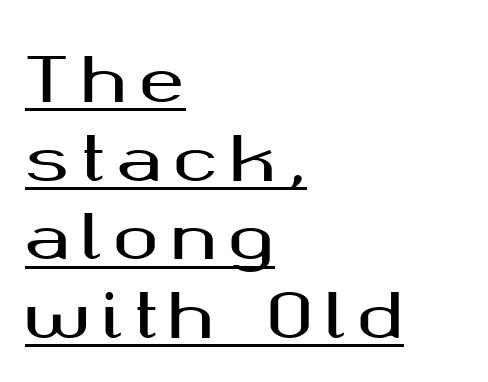
This is roman type, the default non-slanted kind. Every word sits above its own underline. The letters advance in unequal steps, a hallmark of proportional type. A typesetter would call this leading conventional body-copy spacing. I'd call this a sans setting — the letters go barefoot. This rendering uses left alignment, leaving the right contour irregular.
